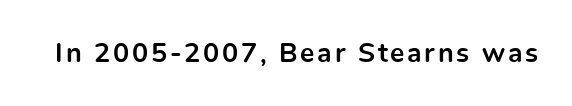
The lettering holds an erect, upright posture throughout. Check the space under the baseline: it is left empty. Does the weight exceed regular? Yes, all the way to bold.
